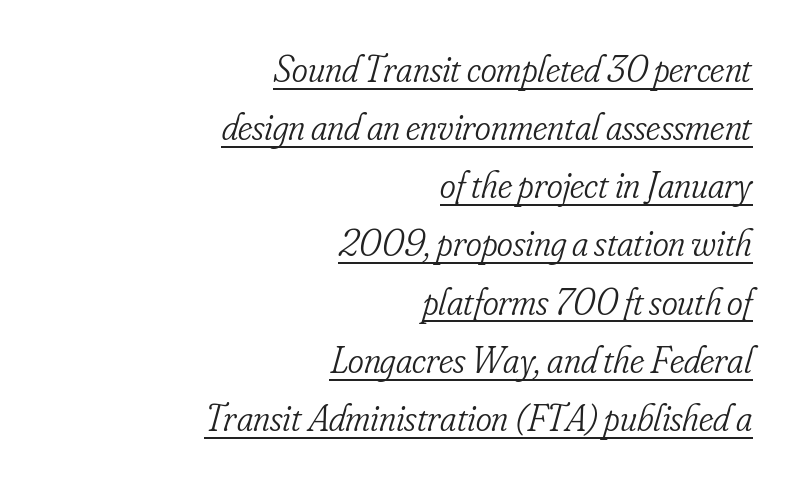
Q: Is the text bold? A: No.
Q: Is the text italic (slanted)? A: Yes, it leans right by about 16 degrees.
Q: Is the typeface a serif or a sans-serif typeface? A: Serif.
Q: Is the text underlined? A: Yes.
Q: How is the paragraph aligned? A: Right-aligned.
Q: Is the spacing between letters normal or unusually wide? A: Normal.
Q: Is the spacing between lines tight, normal or loose? A: Normal.
Q: Width (condensed, normal, or wide)? A: Condensed.
Q: Stroke contrast? A: Low.
Q: x-height? A: Small.
Q: Monospaced? A: No.
